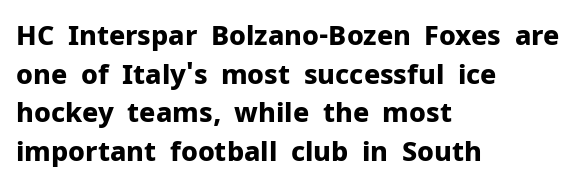
The glyphs are unaccompanied by any horizontal stroke below them. Alignment: flush left. Its strokes are broad and dark, the hallmark of bold type. Designer's note — italics off, roman on.
